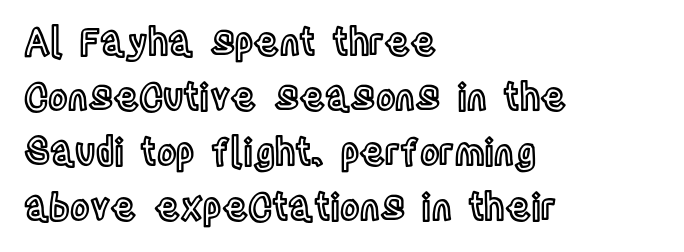
{"italic": "no", "width": "condensed", "x_height": "large", "monospaced": "no", "underline": "no", "align": "left", "line_spacing": "normal", "line_spacing_ratio": 1.49, "letter_spacing": "normal", "letter_spacing_em": 0.0, "glyph_px": 37}
